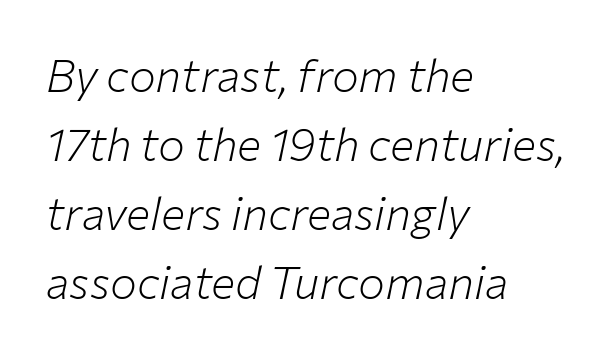
The image shows 45 px light type, italic (leaning right); set left-aligned, normal line spacing (1.53x), normal letter spacing, not underlined; low stroke contrast and a medium x-height.
